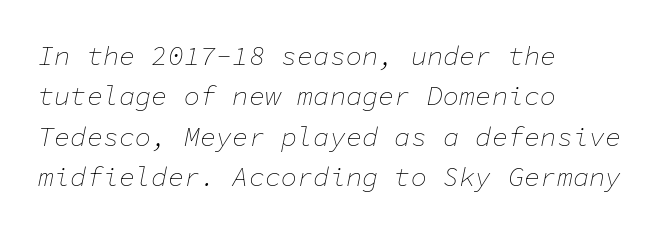
Q: Is the text bold? A: No.
Q: Is the text italic (slanted)? A: Yes, it leans right by about 11 degrees.
Q: Is the text underlined? A: No.
Q: How is the paragraph aligned? A: Left-aligned.
Q: Is the spacing between letters normal or unusually wide? A: Normal.
Q: Is the spacing between lines tight, normal or loose? A: Normal.
